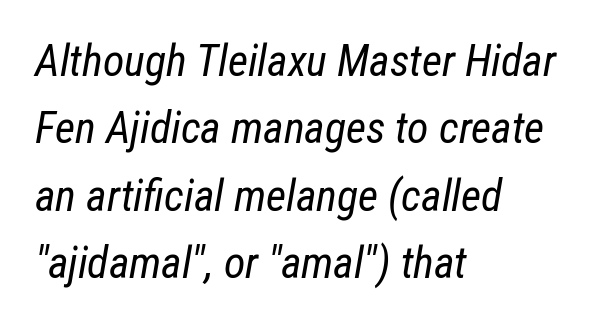
{"italic": "yes", "lean": "right", "slant_degrees": 12, "bold": "no", "weight": "regular", "width": "condensed", "stroke_contrast": "low", "x_height": "medium", "monospaced": "no", "underline": "no", "align": "left", "line_spacing": "normal", "line_spacing_ratio": 1.53, "letter_spacing": "normal", "letter_spacing_em": 0.0, "glyph_px": 44}
